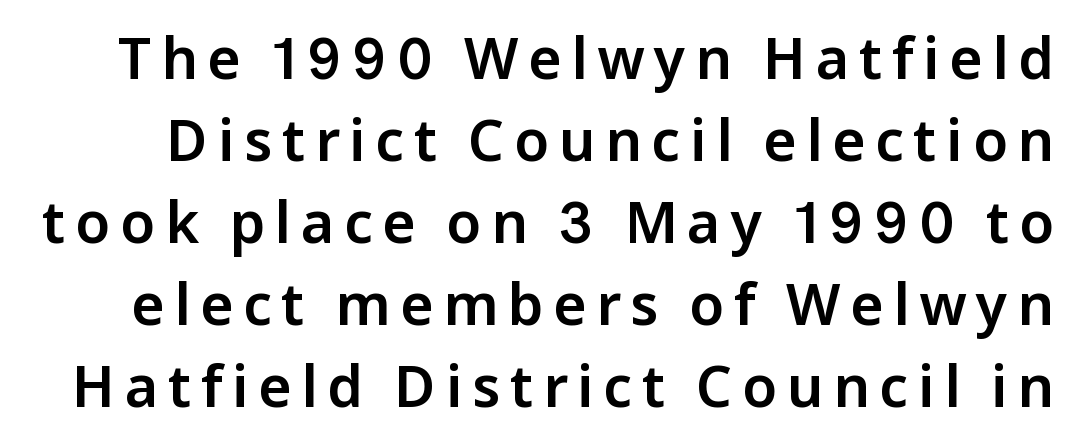
Nobody drew a line under any word here. This sample has the flowing, uneven cadence of proportional lettering. The block of text has a typical density, with ordinary space between rows. Vertical strokes here are truly vertical. The typeface chosen for these lines omits serifs.
